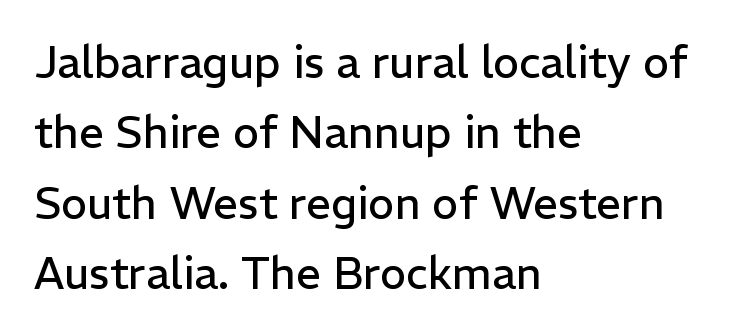
Descenders are the only things crossing below the line. Letters have the restrained weight of plain body copy at most. Spacing verdict: proportional, widths tailored to each character. These lines stack with their left ends in a neat column.
